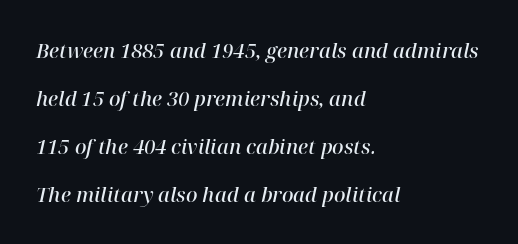
Q: Is the text bold? A: Semi-bold.
Q: Is the text italic (slanted)? A: Yes, it leans right by about 12 degrees.
Q: Is the text underlined? A: No.
Q: How is the paragraph aligned? A: Left-aligned.
Q: Is the spacing between letters normal or unusually wide? A: Normal.
Q: Is the spacing between lines tight, normal or loose? A: Loose.
